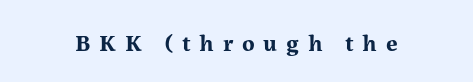
The image shows 24 px bold type, upright; set unusually wide letter spacing (+0.37 em), not underlined.
